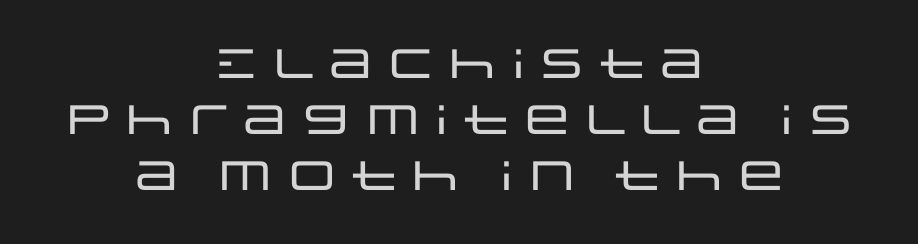
{"serif": "no", "italic": "no", "width": "wide", "stroke_contrast": "low", "x_height": "large", "monospaced": "no", "underline": "no", "align": "center", "line_spacing": "normal", "line_spacing_ratio": 1.36, "letter_spacing": "normal", "letter_spacing_em": 0.0, "glyph_px": 41}
